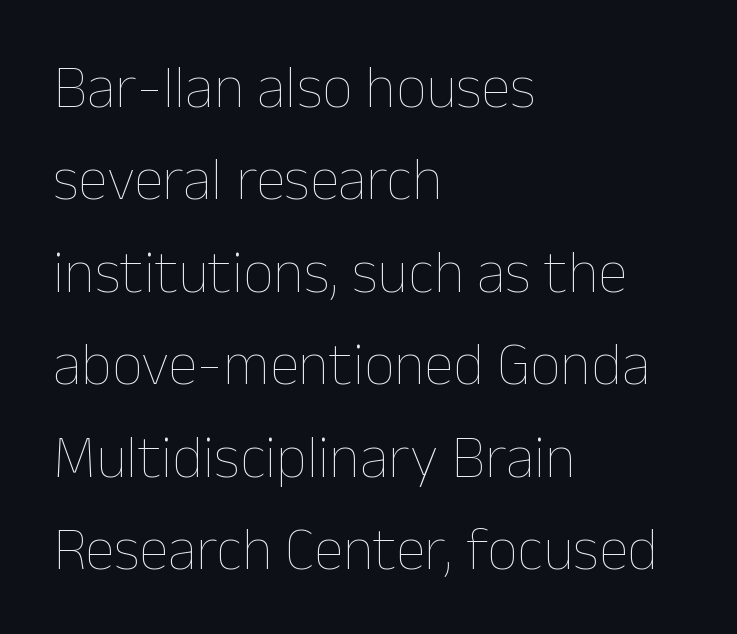
Q: Is the text bold? A: No.
Q: Is the text italic (slanted)? A: No, it is upright.
Q: Is the text underlined? A: No.
Q: How is the paragraph aligned? A: Left-aligned.
Q: Is the spacing between letters normal or unusually wide? A: Normal.
Q: Is the spacing between lines tight, normal or loose? A: Normal.
Q: Width (condensed, normal, or wide)? A: Normal.
Q: Stroke contrast? A: Low.
Q: x-height? A: Medium.
Q: Monospaced? A: No.
